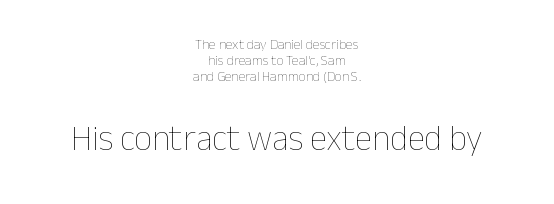
Q: Is the text bold? A: No.
Q: Is the text italic (slanted)? A: No, it is upright.
Q: Is the text underlined? A: No.
Q: How is the paragraph aligned? A: Centered.
Q: Is the spacing between letters normal or unusually wide? A: Normal.
Q: Is the spacing between lines tight, normal or loose? A: Tight.
Q: Which block of text is set in a larger size, the first (top) or the second (bottom)? A: The second (bottom) one.
Q: Width (condensed, normal, or wide)? A: Normal.
Q: Stroke contrast? A: Low.
Q: x-height? A: Medium.
Q: Monospaced? A: No.
